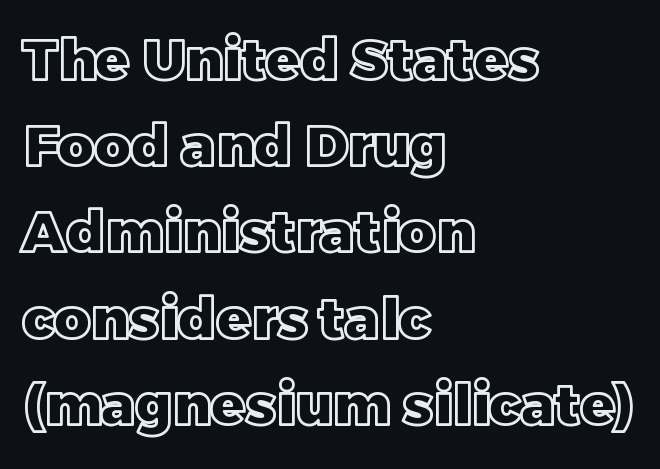
This sample uses plain, unmodified letter spacing. This rendering uses left alignment, leaving the right contour irregular. Beneath every word, the page is bare. The typography opts for an upright posture over an oblique one.
